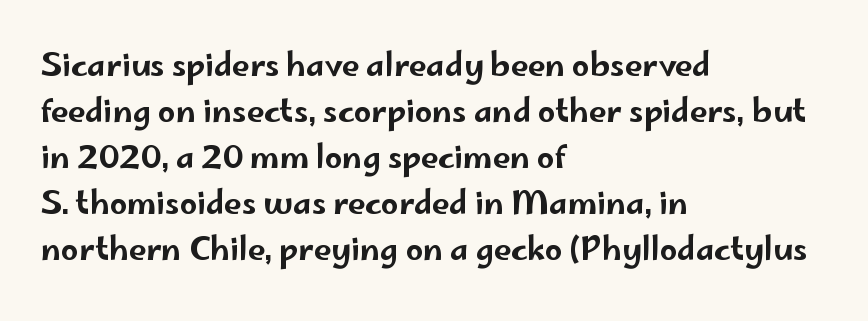
{"serif": "no", "italic": "no", "width": "wide", "stroke_contrast": "low", "x_height": "small", "monospaced": "no", "underline": "no", "align": "left", "line_spacing": "normal", "line_spacing_ratio": 1.48, "letter_spacing": "normal", "letter_spacing_em": 0.0, "glyph_px": 31}
